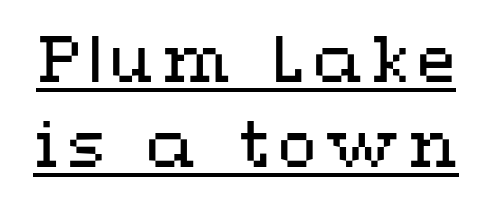
Q: Is the text bold? A: No.
Q: Is the text italic (slanted)? A: No, it is upright.
Q: Is the text underlined? A: Yes.
Q: Is the spacing between lines tight, normal or loose? A: Normal.
Q: Width (condensed, normal, or wide)? A: Wide.
Q: Stroke contrast? A: Medium.
Q: x-height? A: Medium.
Q: Monospaced? A: No.
